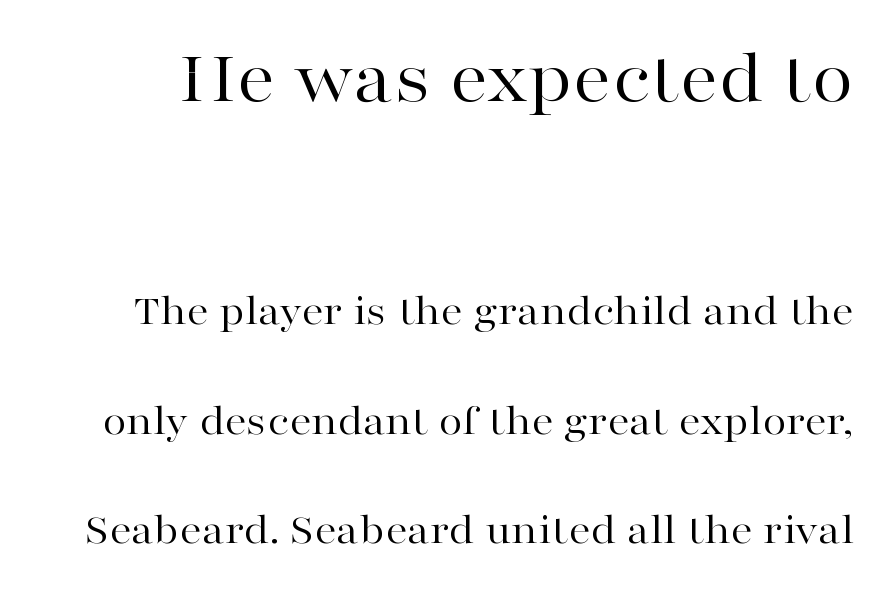
{"serif": "yes", "italic": "no", "bold": "no", "weight": "regular", "width": "wide", "stroke_contrast": "high", "x_height": "medium", "monospaced": "no", "underline": "no", "line_spacing": "loose", "line_spacing_ratio": 2.49, "letter_spacing": "normal", "letter_spacing_em": 0.0, "larger_block": "first", "size_ratio": 1.75, "glyph_px": 77}
